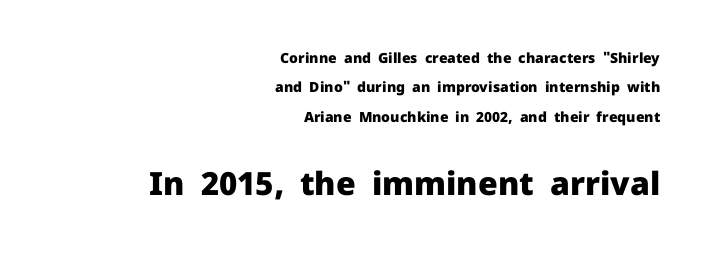
The image shows 32 px heavy sans-serif type, upright; set right-aligned, loose line spacing (2.1x), normal letter spacing, not underlined; the second (bottom) block is 2.29x larger; low stroke contrast and a medium x-height.
